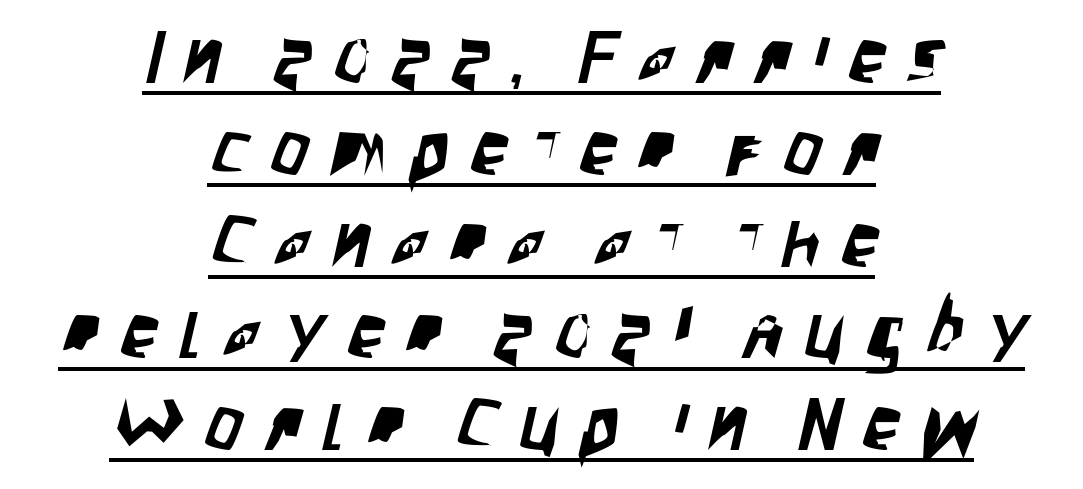
Think of a printed novel: that variable character pitch is what you see here. This sample uses expanded letter spacing, leaving extra air between glyphs. The glyphs are accompanied by a horizontal stroke just below them. The lines are quadded center. Serifs: no, the terminals of the letterforms are clean.
